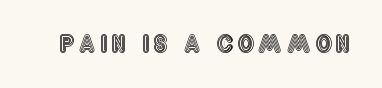
The image shows 23 px text type, upright; set unusually wide letter spacing (+0.2 em), not underlined.
